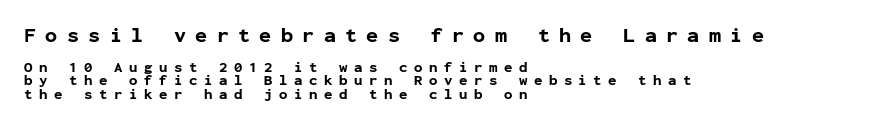
Q: Is the text bold? A: Yes.
Q: Is the text italic (slanted)? A: No, it is upright.
Q: Is the text underlined? A: No.
Q: How is the paragraph aligned? A: Left-aligned.
Q: Is the spacing between letters normal or unusually wide? A: Unusually wide.
Q: Is the spacing between lines tight, normal or loose? A: Tight.
Q: Which block of text is set in a larger size, the first (top) or the second (bottom)? A: The first (top) one.
